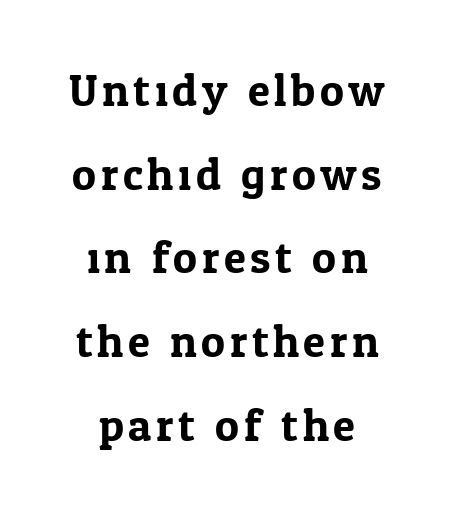
{"serif": "yes", "italic": "no", "width": "normal", "stroke_contrast": "low", "x_height": "medium", "monospaced": "no", "underline": "no", "align": "center", "line_spacing_ratio": 1.86, "glyph_px": 45}
